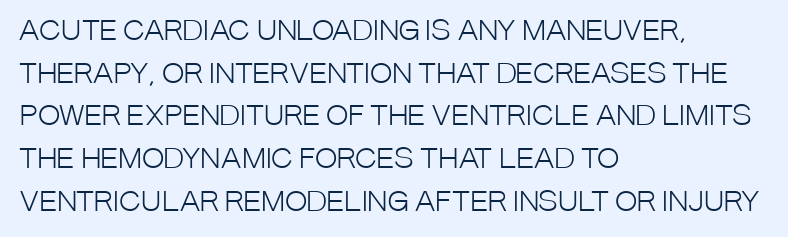
The image shows 27 px text type, upright; set left-aligned, normal line spacing (1.58x), normal letter spacing, not underlined.
